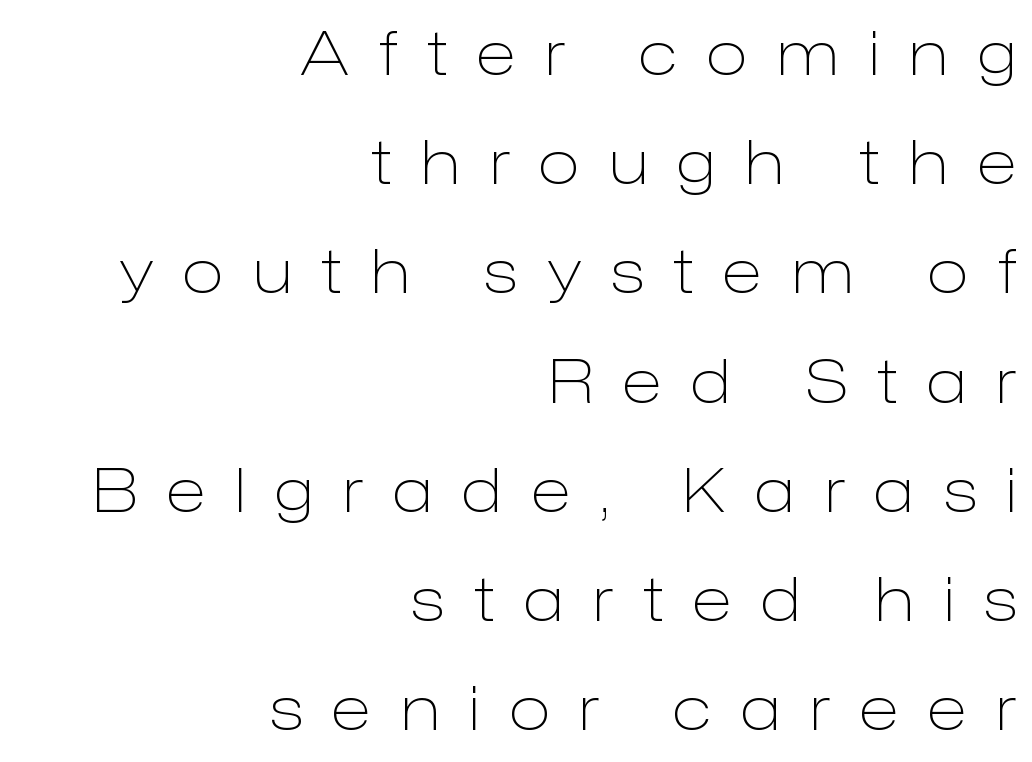
Q: Is the text bold? A: No.
Q: Is the text italic (slanted)? A: No, it is upright.
Q: Is the typeface a serif or a sans-serif typeface? A: Sans-serif.
Q: Is the text underlined? A: No.
Q: How is the paragraph aligned? A: Right-aligned.
Q: Is the spacing between letters normal or unusually wide? A: Unusually wide.
Q: Width (condensed, normal, or wide)? A: Normal.
Q: Stroke contrast? A: Low.
Q: x-height? A: Medium.
Q: Monospaced? A: No.
